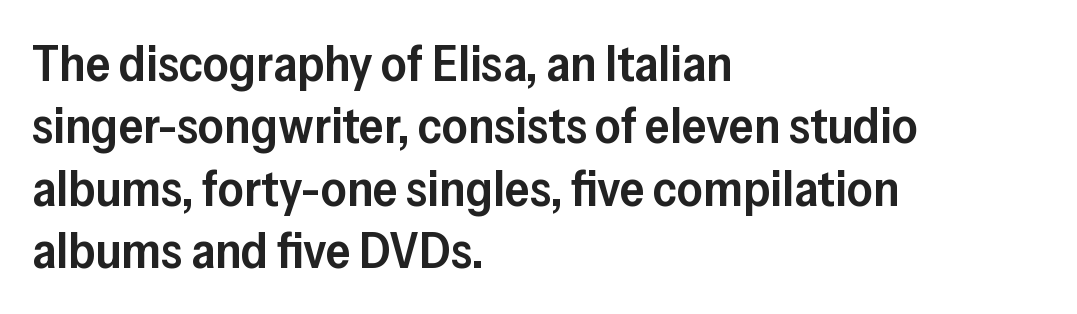
The image shows 50 px semibold sans-serif type, upright; set left-aligned, normal line spacing (1.25x), normal letter spacing, not underlined; low stroke contrast and a medium x-height.
